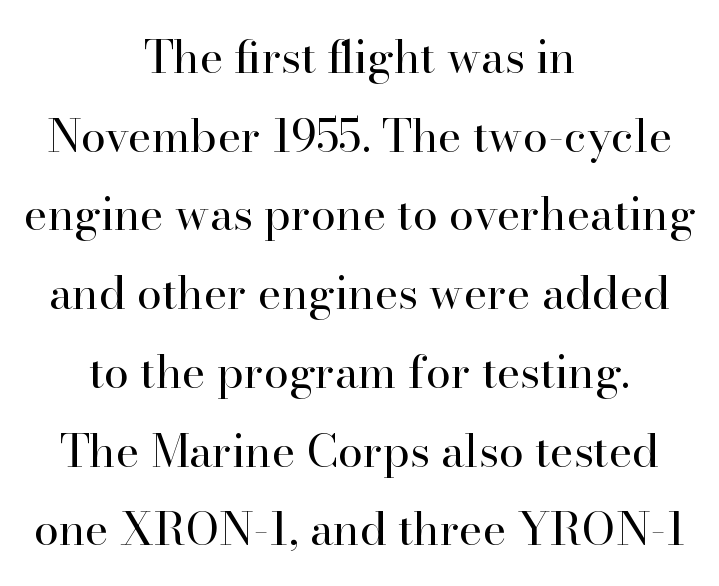
The image shows 45 px regular-weight serif type, upright; set centered, line spacing 1.75x, normal letter spacing, not underlined; high stroke contrast and a small x-height.
